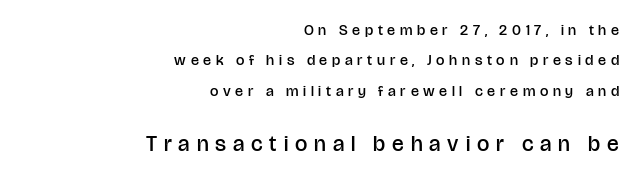
{"italic": "no", "bold": "semi", "underline": "no", "align": "right", "line_spacing": "loose", "line_spacing_ratio": 2.03, "letter_spacing": "wide", "letter_spacing_em": 0.31, "larger_block": "second", "size_ratio": 1.47, "glyph_px": 22}
